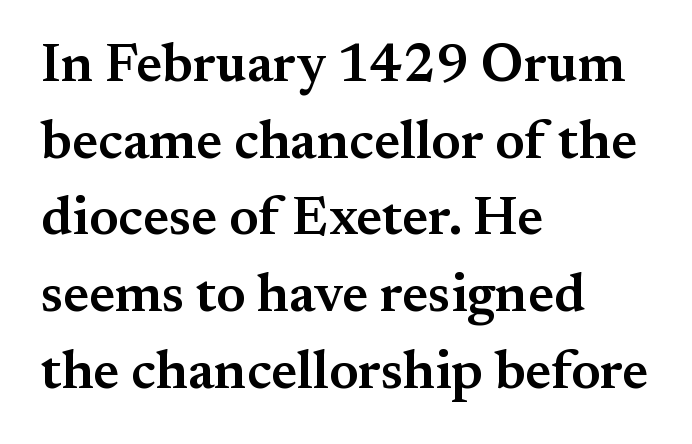
{"serif": "yes", "italic": "no", "bold": "semi", "weight": "semibold", "width": "normal", "stroke_contrast": "medium", "x_height": "small", "monospaced": "no", "underline": "no", "align": "left", "line_spacing": "normal", "line_spacing_ratio": 1.42, "letter_spacing": "normal", "letter_spacing_em": 0.0, "glyph_px": 54}
